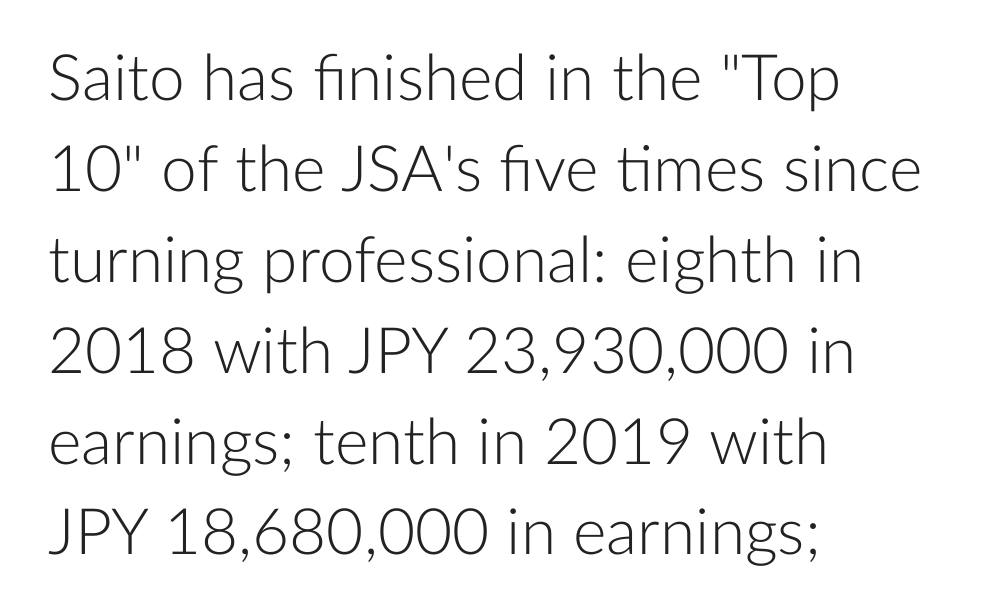
The rendering shows plain stroke endings on the letterforms — a sans-serif design. The foot of each line stays bare and open. Compared with a typical body face, this is equally light or lighter still. Unlike italic type, these characters show no tilt at all. Vertically, the passage feels balanced, rows spaced as you'd expect.
